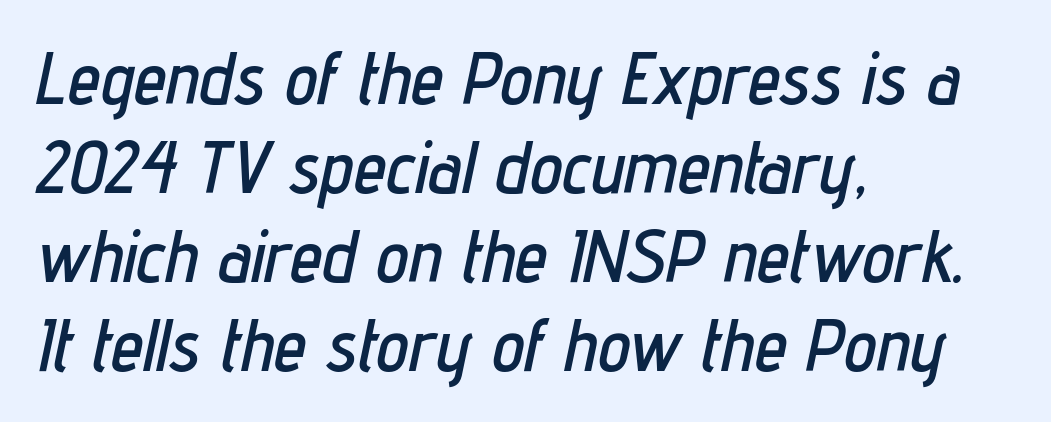
The image shows 73 px condensed type, italic (leaning right); set left-aligned, line spacing 1.22x, normal letter spacing, not underlined; low stroke contrast and a medium x-height.
